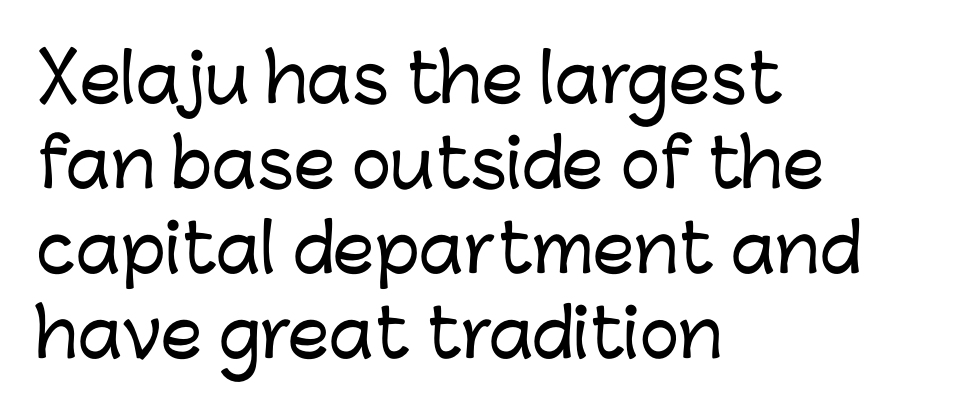
The image shows 66 px sans-serif type, upright; set left-aligned, normal line spacing (1.29x), normal letter spacing, not underlined; low stroke contrast and a medium x-height.
